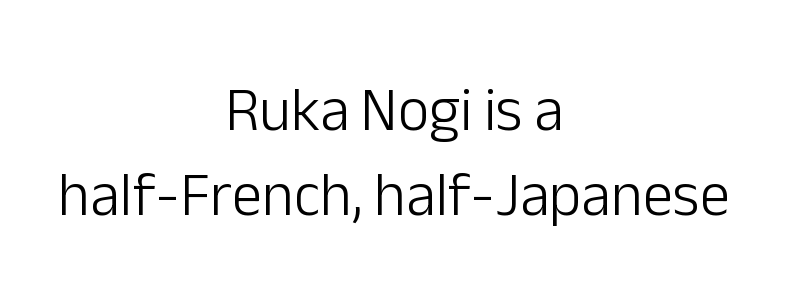
{"serif": "no", "italic": "no", "bold": "no", "weight": "light", "width": "normal", "stroke_contrast": "low", "x_height": "medium", "monospaced": "no", "underline": "no", "align": "center", "line_spacing": "normal", "line_spacing_ratio": 1.4, "letter_spacing": "normal", "letter_spacing_em": 0.0, "glyph_px": 61}
